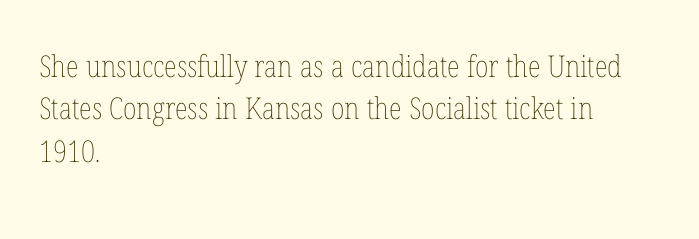
Do the characters align in a grid? No, the font is proportional. Anything drawn beneath the words? Only blank space. This is not heavy type; no bold has been used. Here the glyphs are tracked normally, forming tight word shapes. Line beginnings align vertically; line endings do not. Vertical spacing — default.
